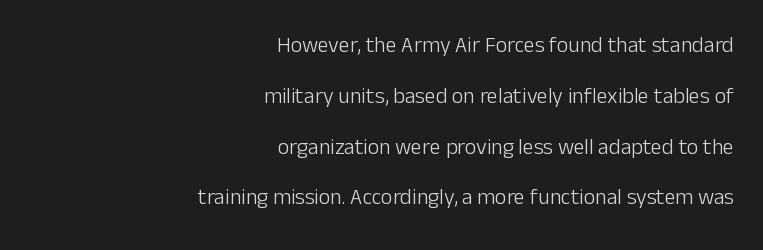
{"italic": "no", "bold": "no", "underline": "no", "align": "right", "line_spacing": "loose", "line_spacing_ratio": 2.31, "letter_spacing": "normal", "letter_spacing_em": 0.0, "glyph_px": 22}
